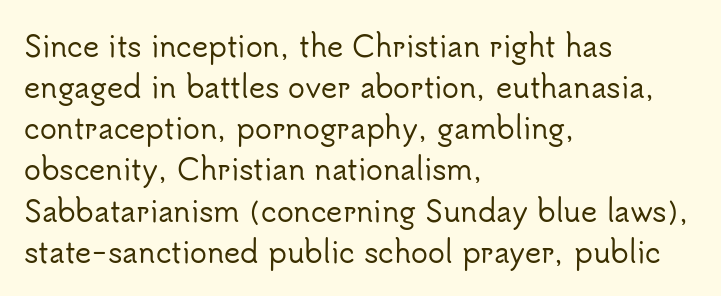
Q: Is the text italic (slanted)? A: No, it is upright.
Q: Is the typeface a serif or a sans-serif typeface? A: Sans-serif.
Q: Is the text underlined? A: No.
Q: How is the paragraph aligned? A: Left-aligned.
Q: Is the spacing between letters normal or unusually wide? A: Normal.
Q: Is the spacing between lines tight, normal or loose? A: Normal.
Q: Width (condensed, normal, or wide)? A: Normal.
Q: Stroke contrast? A: Low.
Q: x-height? A: Small.
Q: Monospaced? A: No.
